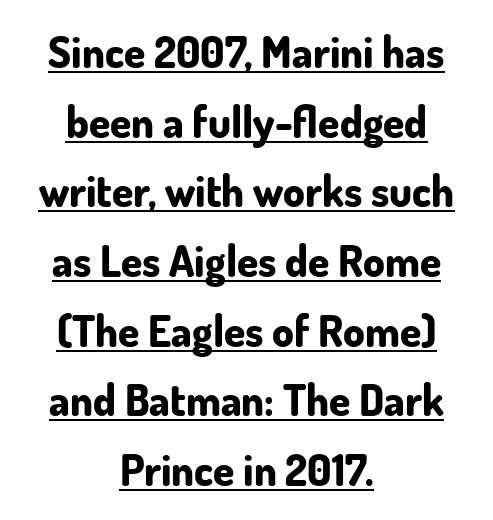
The image shows 43 px bold sans-serif type, upright; set centered, normal line spacing (1.62x), normal letter spacing, underlined; low stroke contrast and a small x-height.
